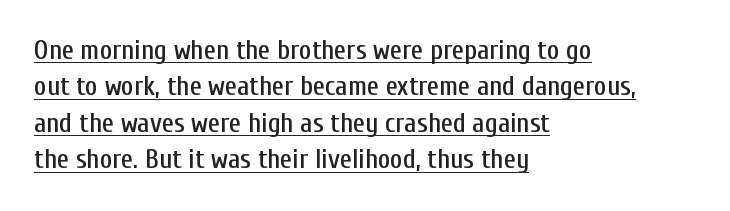
{"italic": "no", "underline": "yes", "align": "left", "line_spacing": "normal", "line_spacing_ratio": 1.35, "letter_spacing": "normal", "letter_spacing_em": 0.0, "glyph_px": 27}
